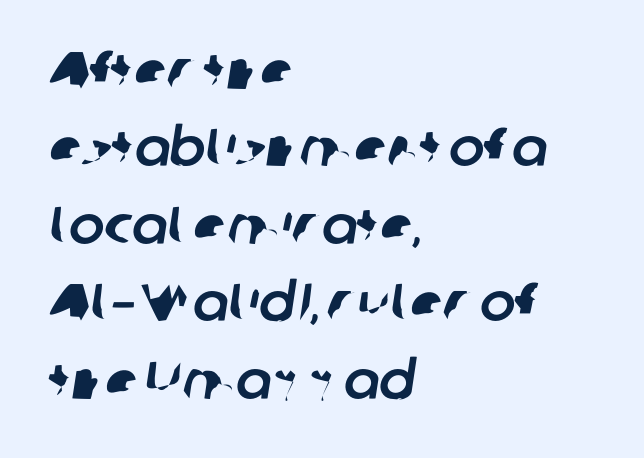
Q: Is the typeface a serif or a sans-serif typeface? A: Sans-serif.
Q: Is the text underlined? A: No.
Q: How is the paragraph aligned? A: Left-aligned.
Q: Is the spacing between letters normal or unusually wide? A: Normal.
Q: Is the spacing between lines tight, normal or loose? A: Normal.
Q: Width (condensed, normal, or wide)? A: Normal.
Q: Stroke contrast? A: Low.
Q: x-height? A: Medium.
Q: Monospaced? A: No.
